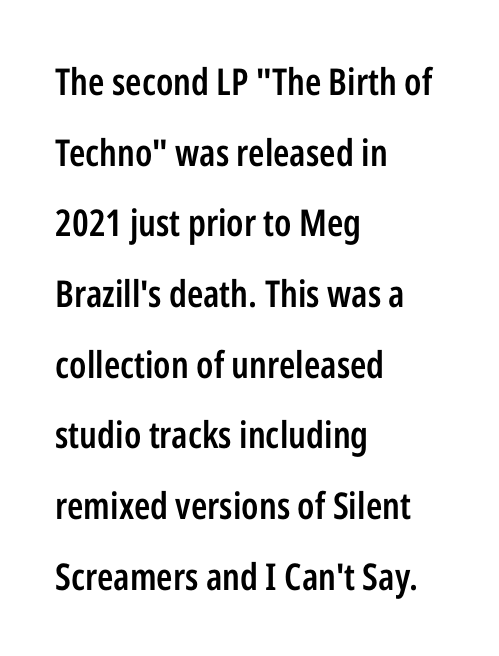
Every letter is mildly thick-stroked: semibold rather than bold. Compared with a centered layout, this one pins lines to the left instead. Nobody drew a line under any word here. Italic? Not at all — the glyphs are vertical. These lines stand farther apart than default settings would place them.
